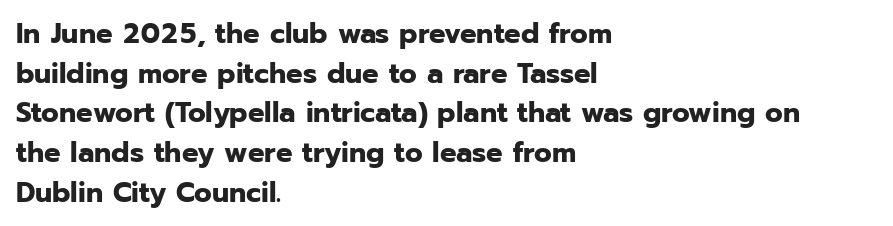
The image shows 29 px bold sans-serif type, upright; set left-aligned, normal line spacing (1.37x), normal letter spacing, not underlined; low stroke contrast and a medium x-height.
